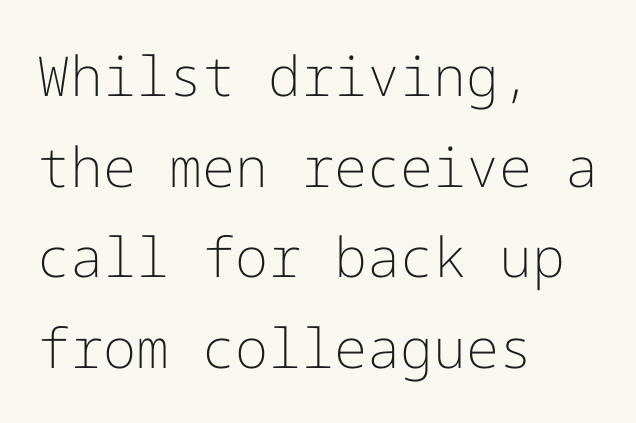
The image shows 55 px light sans-serif type, upright; set left-aligned, normal line spacing (1.65x), normal letter spacing, not underlined; low stroke contrast and a medium x-height.
